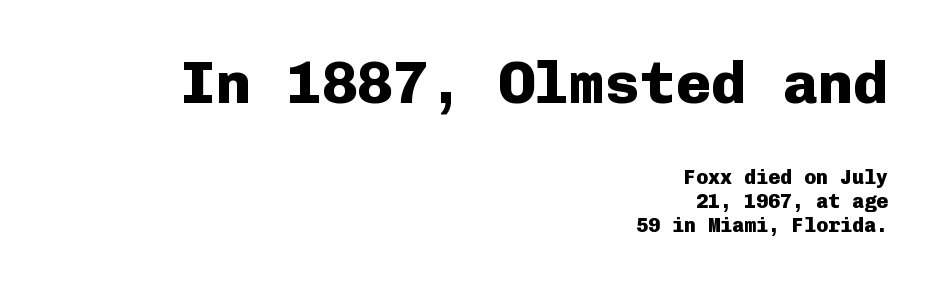
Q: Is the text bold? A: Yes.
Q: Is the text italic (slanted)? A: No, it is upright.
Q: Is the typeface a serif or a sans-serif typeface? A: Sans-serif.
Q: Is the text underlined? A: No.
Q: How is the paragraph aligned? A: Right-aligned.
Q: Is the spacing between letters normal or unusually wide? A: Normal.
Q: Which block of text is set in a larger size, the first (top) or the second (bottom)? A: The first (top) one.
Q: Width (condensed, normal, or wide)? A: Normal.
Q: Stroke contrast? A: Low.
Q: x-height? A: Medium.
Q: Monospaced? A: Yes.
